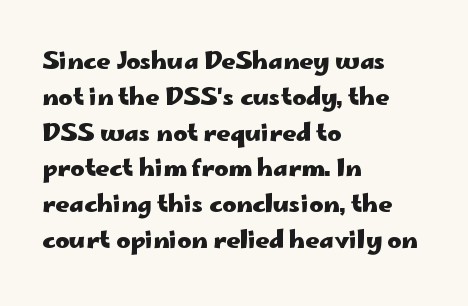
{"italic": "no", "bold": "yes", "underline": "no", "align": "left", "line_spacing": "normal", "line_spacing_ratio": 1.49, "letter_spacing": "normal", "letter_spacing_em": 0.0, "glyph_px": 24}
